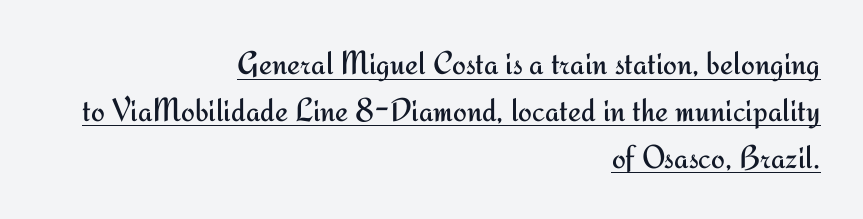
{"serif": "no", "italic": "no", "bold": "no", "weight": "regular", "width": "normal", "stroke_contrast": "medium", "x_height": "small", "monospaced": "no", "underline": "yes", "align": "right", "line_spacing": "normal", "line_spacing_ratio": 1.42, "letter_spacing": "normal", "letter_spacing_em": 0.0, "glyph_px": 33}
